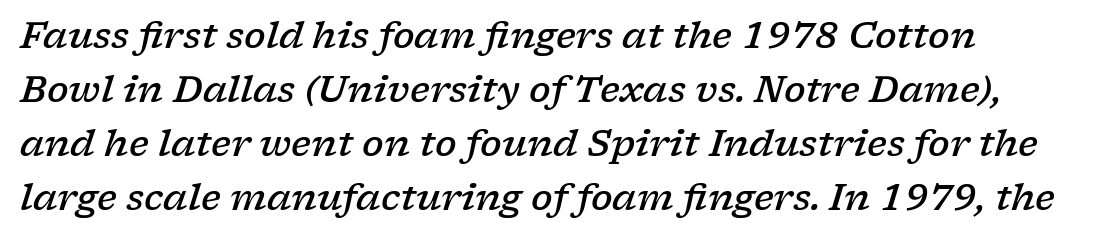
Q: Is the text bold? A: Semi-bold.
Q: Is the text italic (slanted)? A: Yes, it leans right by about 17 degrees.
Q: Is the typeface a serif or a sans-serif typeface? A: Serif.
Q: Is the text underlined? A: No.
Q: Is the spacing between letters normal or unusually wide? A: Normal.
Q: Is the spacing between lines tight, normal or loose? A: Normal.
Q: Width (condensed, normal, or wide)? A: Wide.
Q: Stroke contrast? A: Low.
Q: x-height? A: Medium.
Q: Monospaced? A: No.
